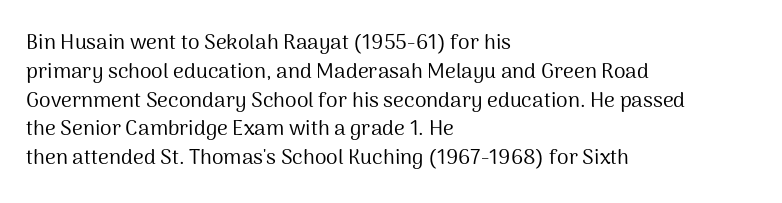
Q: Is the text bold? A: No.
Q: Is the text italic (slanted)? A: No, it is upright.
Q: Is the text underlined? A: No.
Q: How is the paragraph aligned? A: Left-aligned.
Q: Is the spacing between letters normal or unusually wide? A: Normal.
Q: Is the spacing between lines tight, normal or loose? A: Normal.
